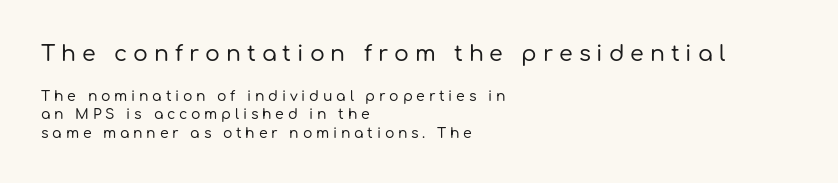
If you measured baseline to baseline, you'd find a middling distance. Every character sits straight up, as roman type does. The paragraph shown leans on its left margin. Clear beneath every line of the passage. Students, note that the glyphs here are deliberately spaced far apart.
